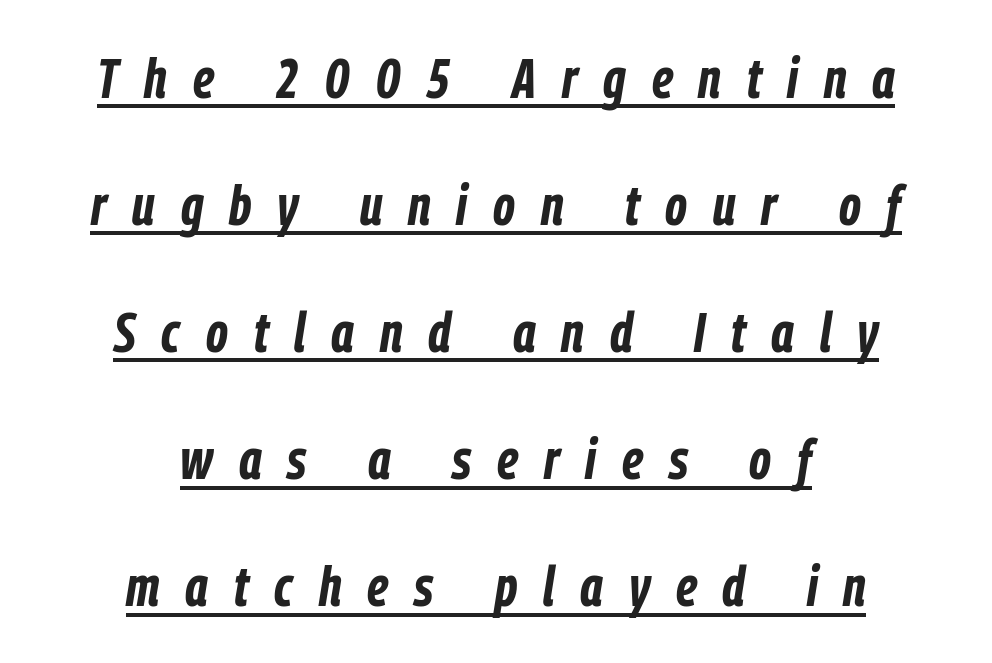
Rows of type keep a wide berth in the vertical direction. Heft: maximum for text — a bold. The lines are quadded center. This sample has the flowing, uneven cadence of proportional lettering.
